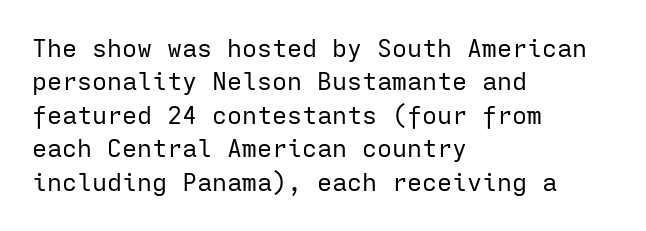
Notice how the stems are strictly vertical — no italics here. Clear beneath every line of the passage. Compared with typical paragraphs, the rows here are spaced about the same. The letters look calm and open, with moderate or lighter stems. Spacing between characters is what you'd get straight out of the box.
